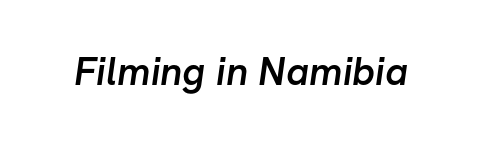
{"serif": "no", "bold": "semi", "weight": "semibold", "width": "normal", "stroke_contrast": "low", "x_height": "medium", "monospaced": "no", "underline": "no", "letter_spacing": "normal", "letter_spacing_em": 0.0, "glyph_px": 40}
